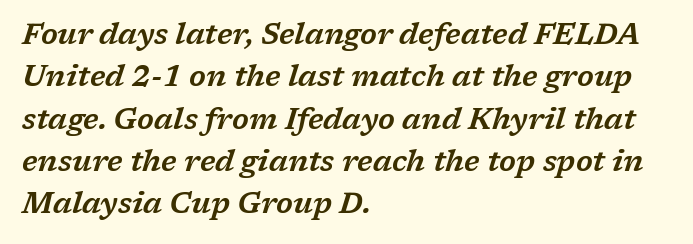
The image shows 29 px wide serif type, italic (leaning right); set left-aligned, normal line spacing (1.46x), normal letter spacing, not underlined; low stroke contrast and a medium x-height.
